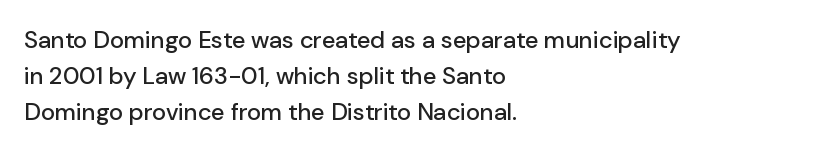
{"italic": "no", "underline": "no", "align": "left", "line_spacing": "normal", "line_spacing_ratio": 1.49, "letter_spacing": "normal", "letter_spacing_em": 0.0, "glyph_px": 24}
